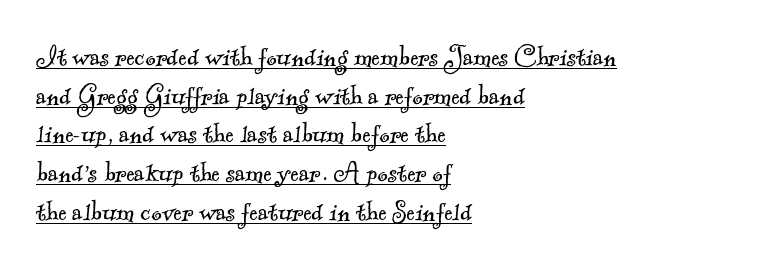
{"serif": "yes", "bold": "no", "weight": "light", "width": "normal", "x_height": "small", "monospaced": "no", "underline": "yes", "align": "left", "line_spacing_ratio": 1.21, "letter_spacing": "normal", "letter_spacing_em": 0.0, "glyph_px": 32}
